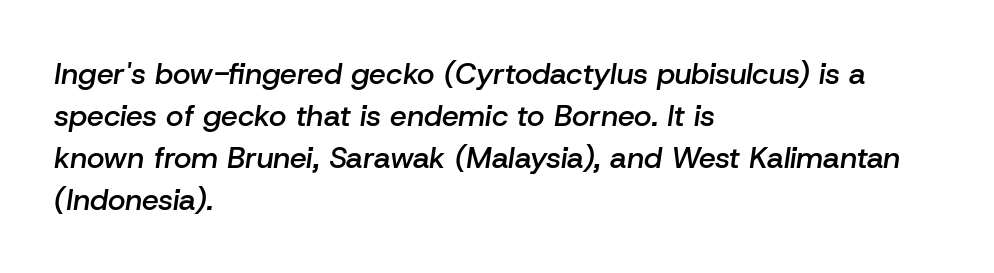
The strip under each line holds only bare page. Bold? Not quite — semibold, heavier than regular but stopping short. Is this a fixed-width face? No — the glyphs have proportional, varying widths. Interline gaps are of average width in this sample. Slanted lettering throughout. Nothing unusual about the tracking: characters are spaced as the font intends.
